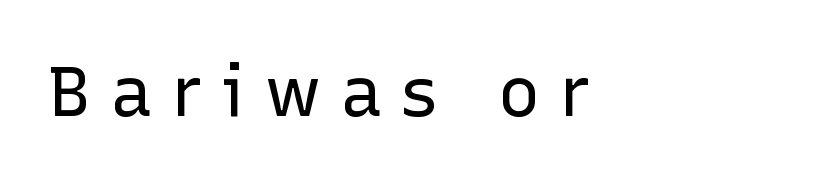
Q: Is the text bold? A: No.
Q: Is the text italic (slanted)? A: No, it is upright.
Q: Is the typeface a serif or a sans-serif typeface? A: Sans-serif.
Q: Is the text underlined? A: No.
Q: How is the paragraph aligned? A: Left-aligned.
Q: Is the spacing between letters normal or unusually wide? A: Unusually wide.
Q: Width (condensed, normal, or wide)? A: Normal.
Q: Stroke contrast? A: Low.
Q: x-height? A: Medium.
Q: Monospaced? A: No.
